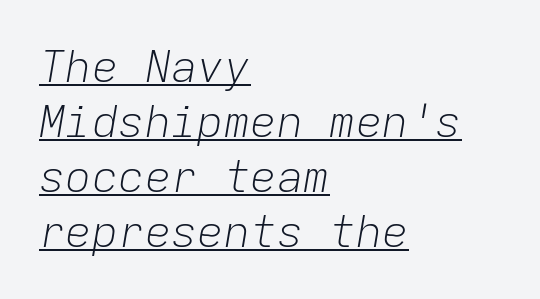
The image shows 44 px light type, italic (leaning right), monospaced; set left-aligned, normal line spacing (1.25x), normal letter spacing, underlined; low stroke contrast and a medium x-height.
